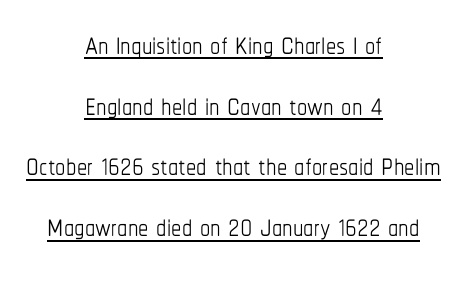
{"italic": "no", "bold": "no", "weight": "thin", "width": "condensed", "stroke_contrast": "low", "x_height": "medium", "monospaced": "no", "underline": "yes", "align": "center", "line_spacing": "normal", "line_spacing_ratio": 1.48, "letter_spacing": "normal", "letter_spacing_em": 0.0, "glyph_px": 41}
